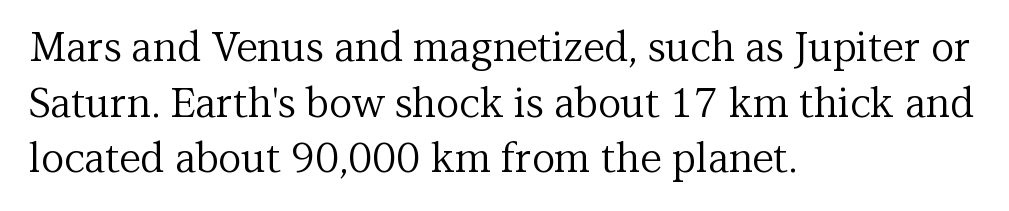
The image shows 40 px regular-weight serif type, upright; set left-aligned, normal line spacing (1.39x), normal letter spacing, not underlined; medium stroke contrast and a medium x-height.
